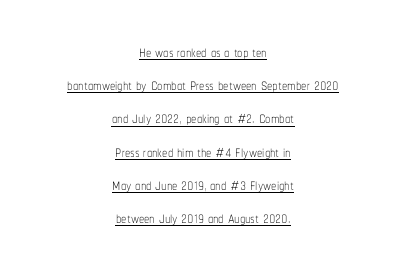
Does extra space separate the letters? No, they use regular spacing. Which margin do the lines hug? Neither — every line sits in the middle. Baseline-to-baseline distance is the conventional proportion of letter height. A roman cut, with each character standing at attention.
